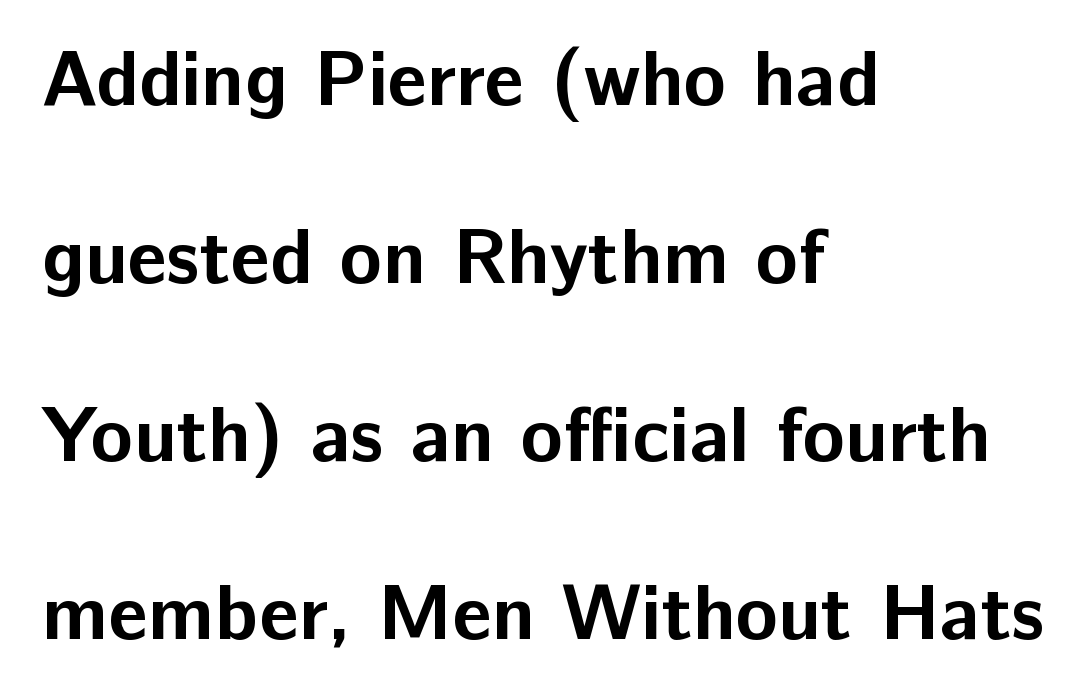
The image shows 78 px bold sans-serif type, upright; set left-aligned, loose line spacing (2.28x), normal letter spacing, not underlined; low stroke contrast and a medium x-height.
